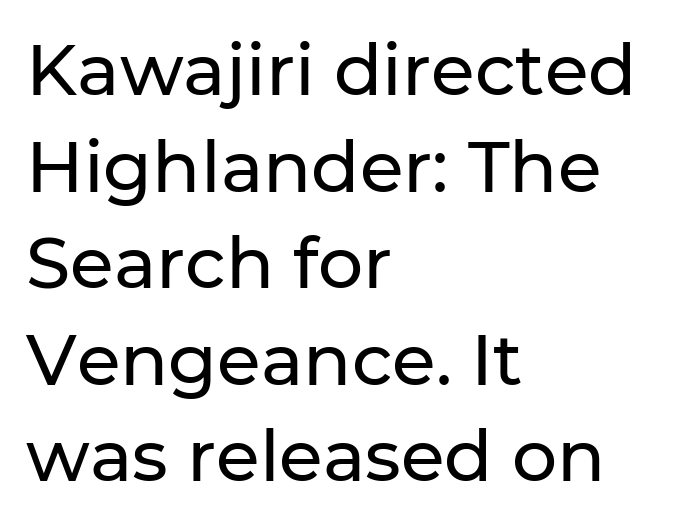
The image shows 71 px sans-serif type, upright; set left-aligned, normal line spacing (1.36x), normal letter spacing, not underlined; low stroke contrast and a medium x-height.
